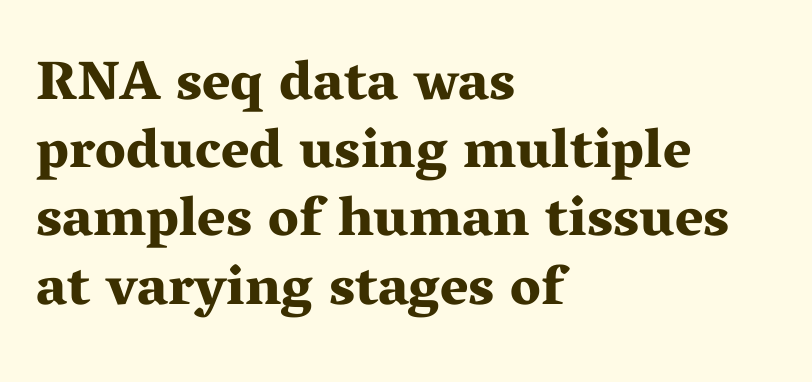
The image shows 55 px bold, wide serif type, upright; set left-aligned, line spacing 1.24x, normal letter spacing, not underlined; medium stroke contrast and a medium x-height.
